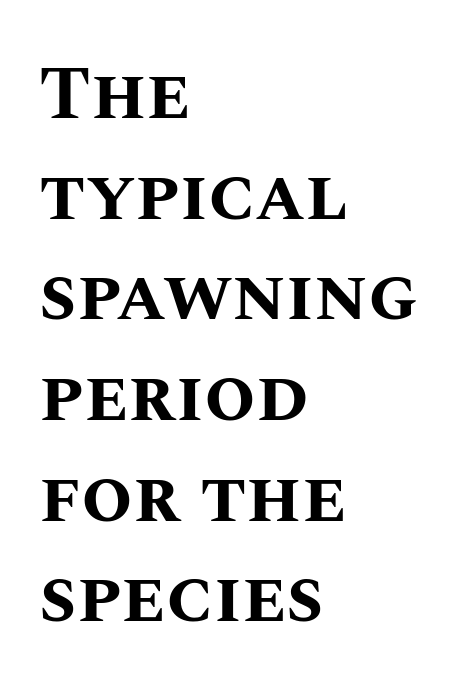
The image shows 74 px bold type, upright; set left-aligned, normal line spacing (1.36x), normal letter spacing, not underlined; medium stroke contrast and a large x-height.
